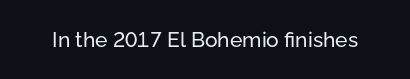
The passage shown is not underscored anywhere. The font's upright variant was chosen for this text. Stems here are at most as thick as an everyday book face. Observe the ordinary spacing: letters are neighbours, not strangers.
